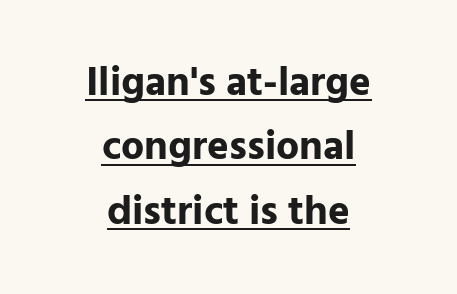
The image shows 41 px bold sans-serif type, upright; set centered, normal line spacing (1.57x), normal letter spacing, underlined; low stroke contrast and a medium x-height.
